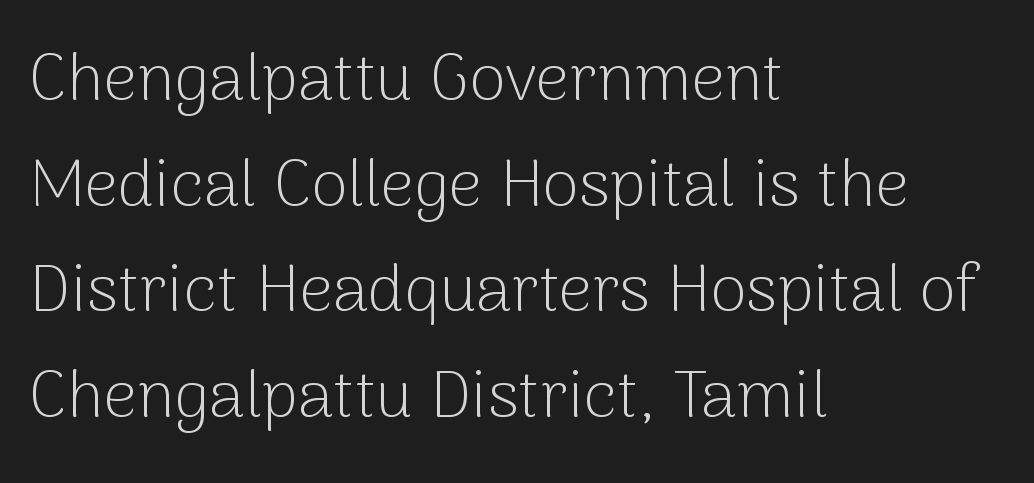
Spacing verdict: proportional, widths tailored to each character. Typeset ragged right — the left edge is the straight one. What stands out about the letter spacing? Nothing — it is the standard amount. No feet cap the strokes, marking this as sans-serif type. This block has exactly the height ordinary leading produces.
